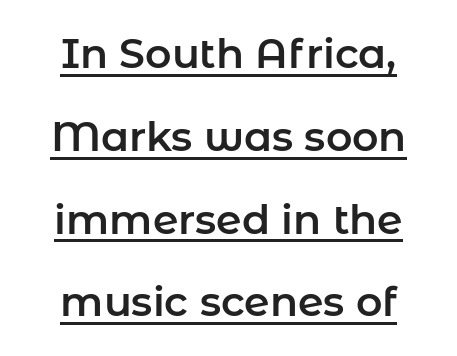
Q: Is the text italic (slanted)? A: No, it is upright.
Q: Is the typeface a serif or a sans-serif typeface? A: Sans-serif.
Q: Is the text underlined? A: Yes.
Q: How is the paragraph aligned? A: Centered.
Q: Is the spacing between letters normal or unusually wide? A: Normal.
Q: Is the spacing between lines tight, normal or loose? A: Loose.
Q: Width (condensed, normal, or wide)? A: Normal.
Q: Stroke contrast? A: Low.
Q: x-height? A: Medium.
Q: Monospaced? A: No.
